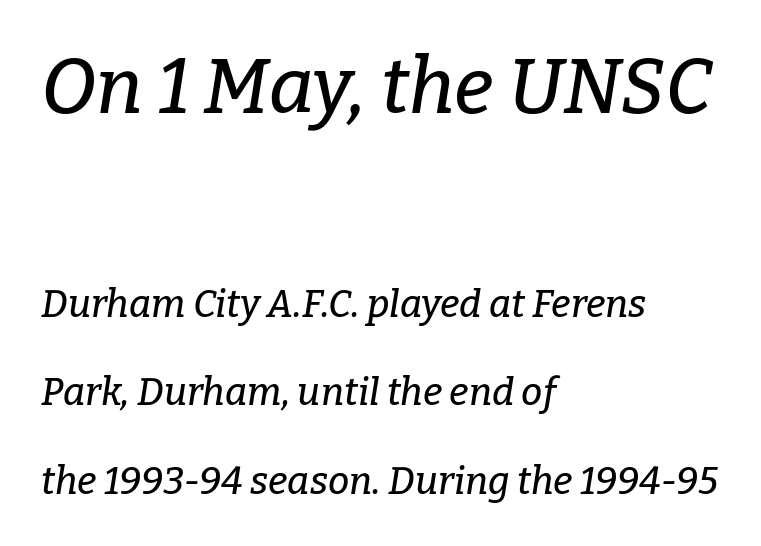
The image shows 77 px serif type, italic (leaning right); set left-aligned, loose line spacing (2.32x), normal letter spacing, not underlined; the first (top) block is 2.03x larger; low stroke contrast and a medium x-height.
